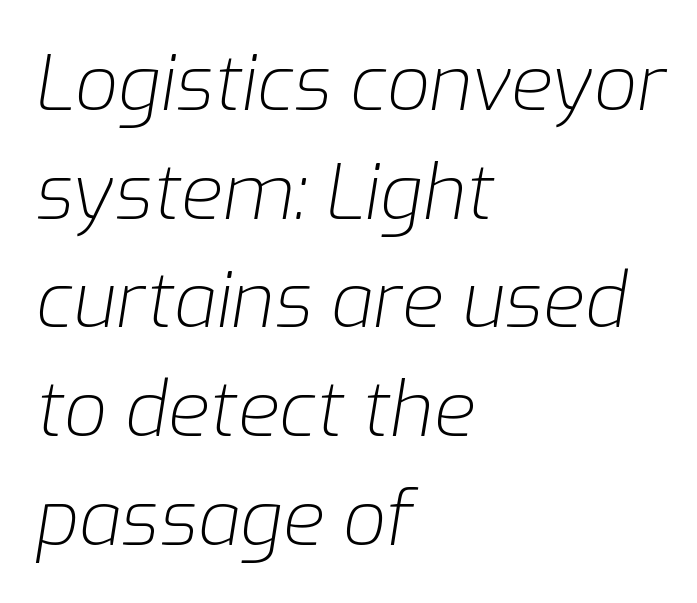
Descender tails drop into unmarked territory. Stems here are at most as thick as an everyday book face. The face used here is rendered with its standard letterfit. The compositor pushed each line to the left boundary. Tall strokes in this sample are angled rather than plumb. The leading is moderate, giving the passage an even texture.
